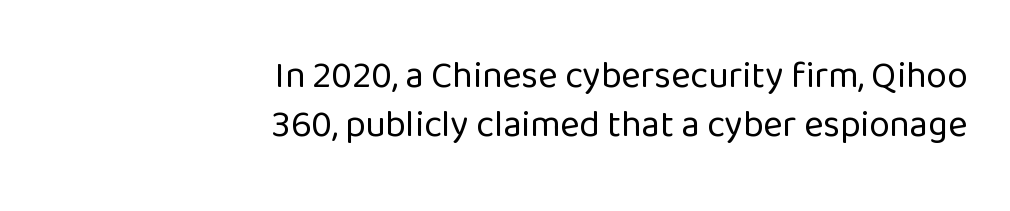
{"serif": "no", "italic": "no", "bold": "no", "weight": "regular", "width": "normal", "stroke_contrast": "low", "x_height": "medium", "monospaced": "no", "underline": "no", "align": "right", "line_spacing": "normal", "line_spacing_ratio": 1.33, "letter_spacing": "normal", "letter_spacing_em": 0.0, "glyph_px": 37}
